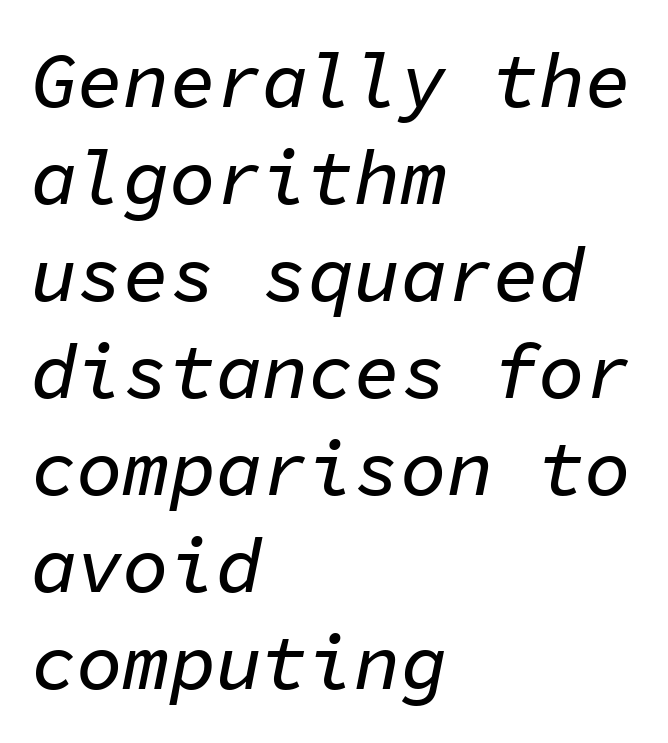
{"italic": "yes", "lean": "right", "slant_degrees": 11, "width": "normal", "stroke_contrast": "low", "x_height": "medium", "monospaced": "yes", "underline": "no", "align": "left", "line_spacing": "normal", "line_spacing_ratio": 1.26, "letter_spacing": "normal", "letter_spacing_em": 0.0, "glyph_px": 77}
